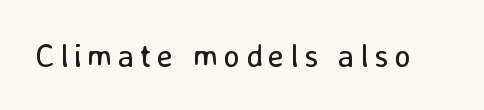
Is the type heavy? It reads as light-to-regular instead. The type family on display is of the sans-serif kind. Spacing verdict: proportional, widths tailored to each character. In terms of posture, this sample is upright. Type without underlining.
